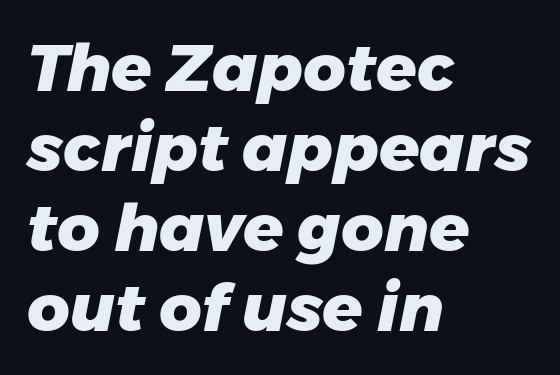
The image shows 66 px heavy type, italic (leaning right); set left-aligned, line spacing 1.21x, normal letter spacing, not underlined; low stroke contrast and a medium x-height.
